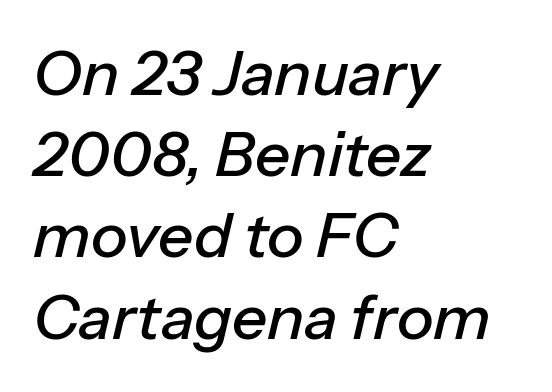
{"italic": "yes", "lean": "right", "slant_degrees": 13, "width": "normal", "stroke_contrast": "low", "x_height": "medium", "monospaced": "no", "underline": "no", "align": "left", "line_spacing": "normal", "line_spacing_ratio": 1.31, "letter_spacing": "normal", "letter_spacing_em": 0.0, "glyph_px": 62}
